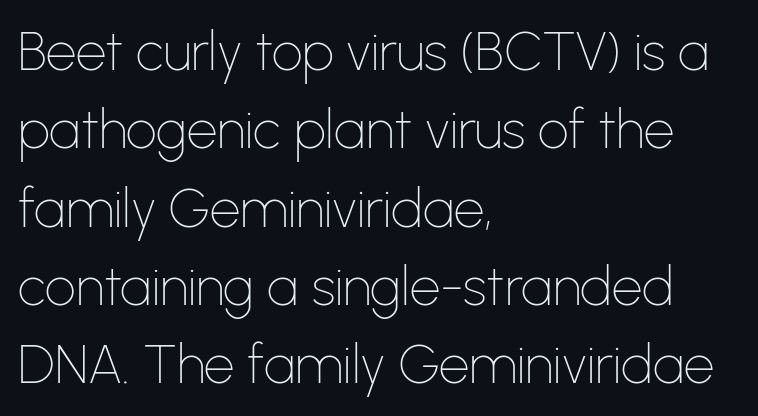
Q: Is the text bold? A: No.
Q: Is the text italic (slanted)? A: No, it is upright.
Q: Is the typeface a serif or a sans-serif typeface? A: Sans-serif.
Q: Is the text underlined? A: No.
Q: How is the paragraph aligned? A: Left-aligned.
Q: Is the spacing between letters normal or unusually wide? A: Normal.
Q: Is the spacing between lines tight, normal or loose? A: Normal.
Q: Width (condensed, normal, or wide)? A: Normal.
Q: Stroke contrast? A: Low.
Q: x-height? A: Medium.
Q: Monospaced? A: No.
